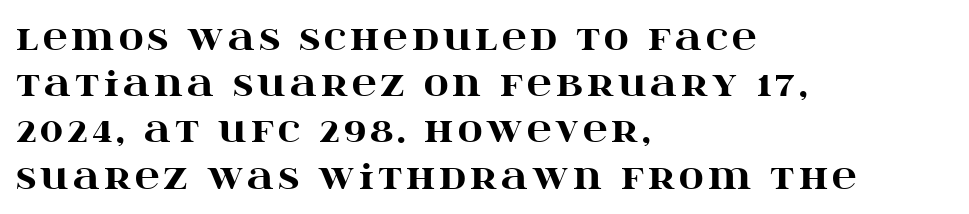
Q: Is the text bold? A: Yes.
Q: Is the text italic (slanted)? A: No, it is upright.
Q: Is the typeface a serif or a sans-serif typeface? A: Serif.
Q: Is the text underlined? A: No.
Q: How is the paragraph aligned? A: Left-aligned.
Q: Is the spacing between lines tight, normal or loose? A: Normal.
Q: Width (condensed, normal, or wide)? A: Wide.
Q: Stroke contrast? A: High.
Q: x-height? A: Large.
Q: Monospaced? A: No.
